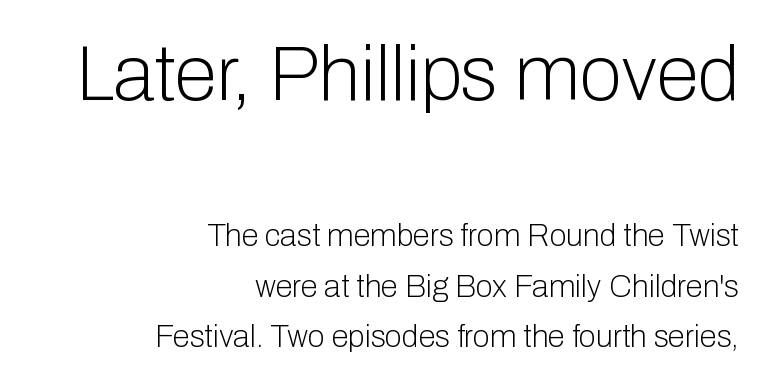
The image shows 77 px light sans-serif type, upright; set right-aligned, normal line spacing (1.62x), normal letter spacing, not underlined; the first (top) block is 2.48x larger; low stroke contrast and a medium x-height.
